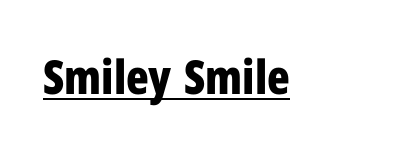
You can tell it's not italic because the verticals are truly vertical. The glyphs have the mass of a bold cut. Check the space under the baseline: a stroke is drawn there. Honestly, the letter spacing is just normal — you wouldn't notice it.
